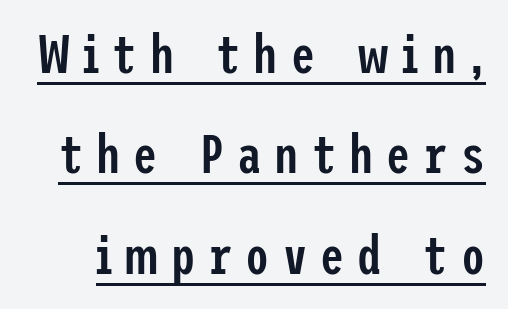
The image shows 54 px semibold, condensed sans-serif type, upright; set line spacing 1.86x, unusually wide letter spacing (+0.24 em), underlined; low stroke contrast and a medium x-height.
